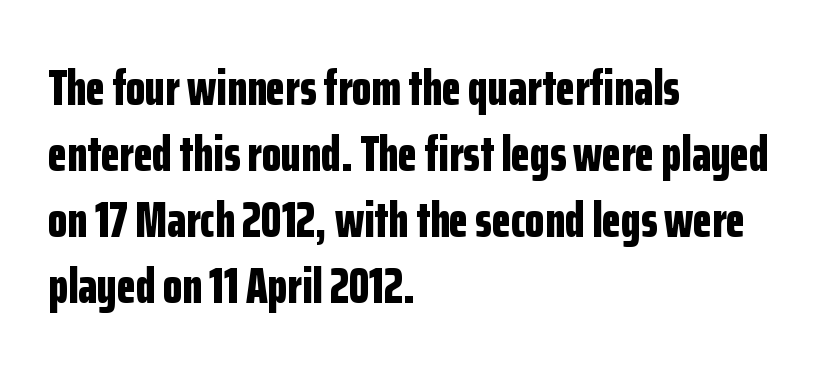
These lines stack with their left ends in a neat column. Does the weight exceed regular? Yes, all the way to bold. Note: no serifs on the glyphs. Decoration check: the copy has no underline. The letterforms sit shoulder to shoulder at normal distance. How would I describe the line gaps? Plain and ordinary.
